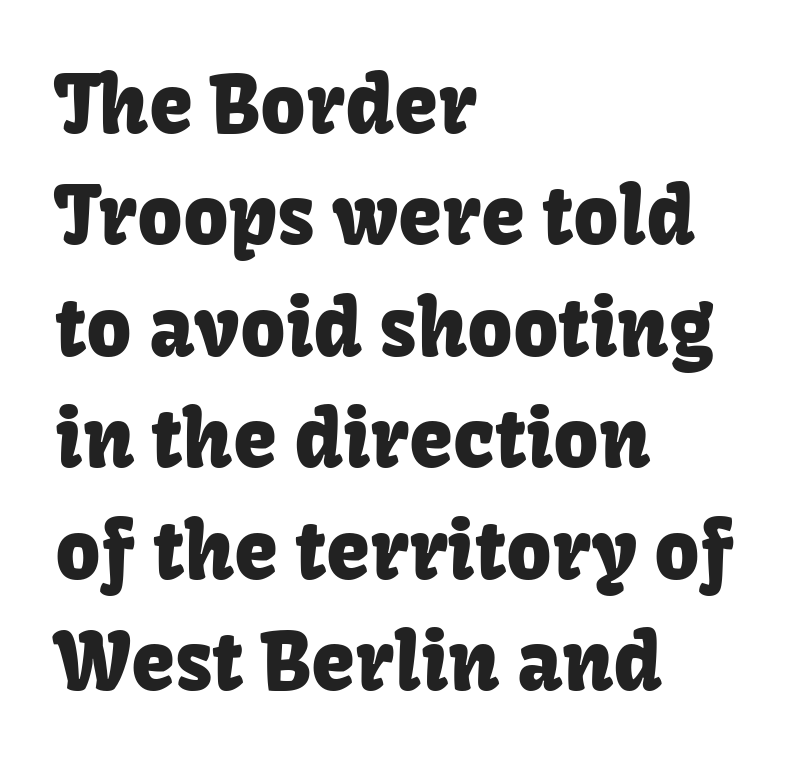
The image shows 79 px sans-serif type, upright; set left-aligned, normal line spacing (1.41x), normal letter spacing, not underlined; low stroke contrast and a medium x-height.
